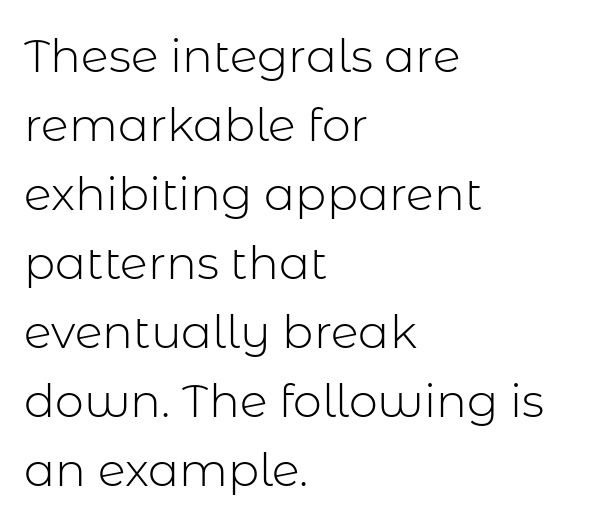
Q: Is the text bold? A: No.
Q: Is the text italic (slanted)? A: No, it is upright.
Q: Is the typeface a serif or a sans-serif typeface? A: Sans-serif.
Q: Is the text underlined? A: No.
Q: How is the paragraph aligned? A: Left-aligned.
Q: Is the spacing between letters normal or unusually wide? A: Normal.
Q: Is the spacing between lines tight, normal or loose? A: Normal.
Q: Width (condensed, normal, or wide)? A: Normal.
Q: Stroke contrast? A: Low.
Q: x-height? A: Medium.
Q: Monospaced? A: No.
